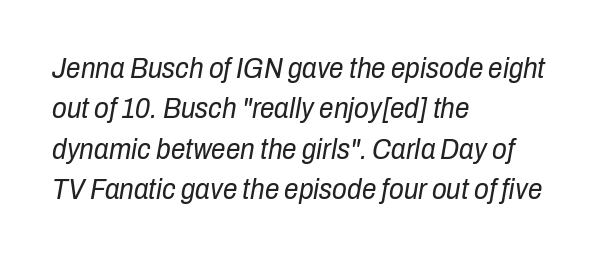
The image shows 29 px regular-weight, condensed type, italic (leaning right); set left-aligned, normal line spacing (1.39x), normal letter spacing, not underlined; low stroke contrast and a medium x-height.
